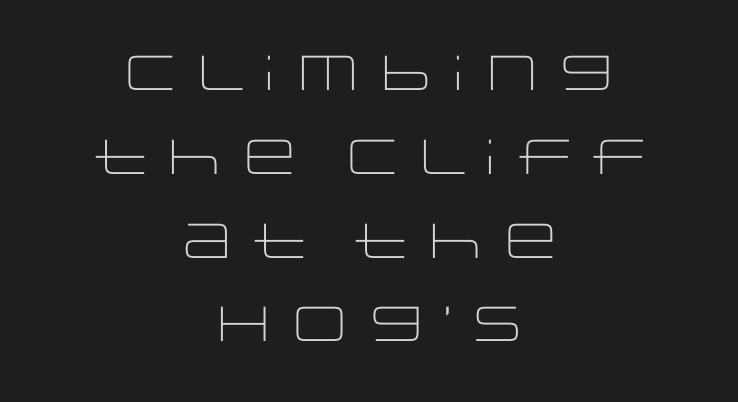
The rendering shows plain stroke endings on the letterforms — a sans-serif design. Varying glyph widths throughout — classic text-font behaviour. A roman cut, with each character standing at attention. Compared with a typical body face, this is equally light or lighter still. Honestly, the letter spacing is just normal — you wouldn't notice it.
